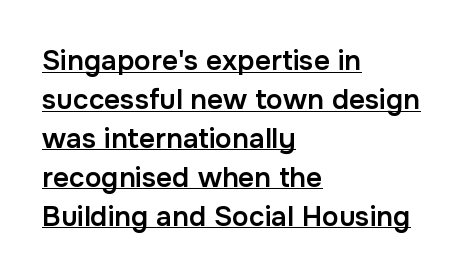
The image shows 28 px semibold sans-serif type, upright; set left-aligned, normal line spacing (1.39x), normal letter spacing, underlined; low stroke contrast and a medium x-height.
